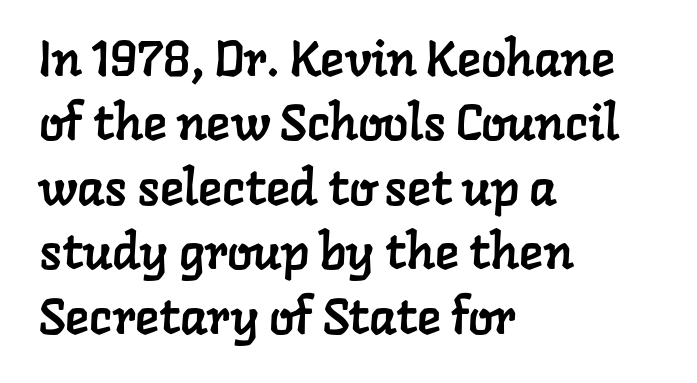
Q: Is the typeface a serif or a sans-serif typeface? A: Serif.
Q: Is the text underlined? A: No.
Q: How is the paragraph aligned? A: Left-aligned.
Q: Is the spacing between letters normal or unusually wide? A: Normal.
Q: Is the spacing between lines tight, normal or loose? A: Normal.
Q: Width (condensed, normal, or wide)? A: Normal.
Q: Stroke contrast? A: Low.
Q: x-height? A: Medium.
Q: Monospaced? A: No.
